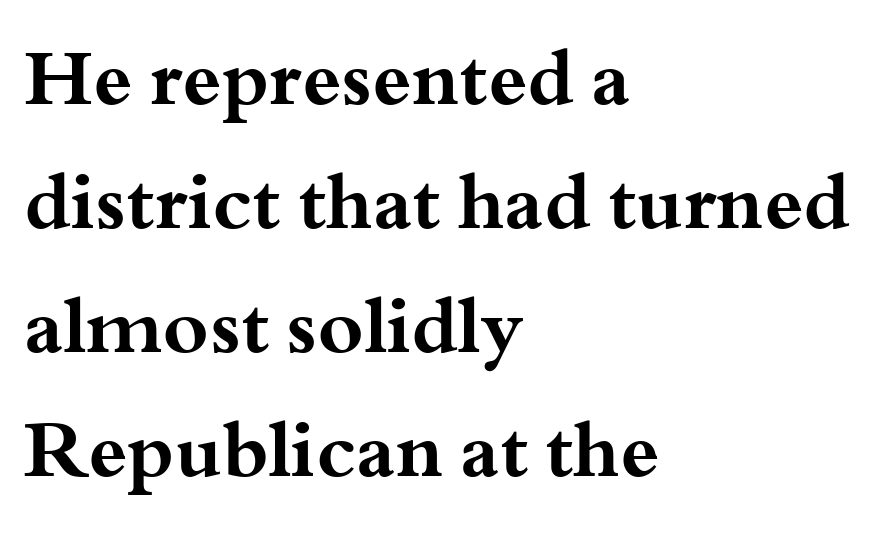
The image shows 78 px bold, wide serif type, upright; set left-aligned, normal line spacing (1.59x), normal letter spacing, not underlined; medium stroke contrast and a small x-height.
